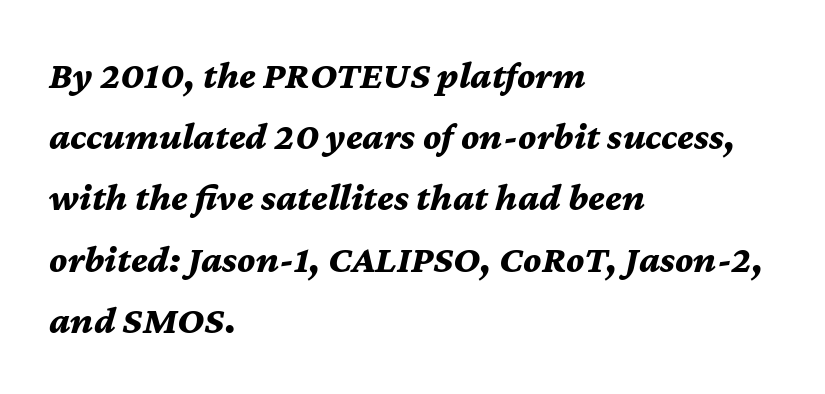
{"italic": "yes", "lean": "right", "slant_degrees": 12, "bold": "yes", "weight": "bold", "width": "normal", "stroke_contrast": "medium", "x_height": "medium", "monospaced": "no", "underline": "no", "align": "left", "line_spacing": "normal", "line_spacing_ratio": 1.57, "letter_spacing": "normal", "letter_spacing_em": 0.0, "glyph_px": 39}
